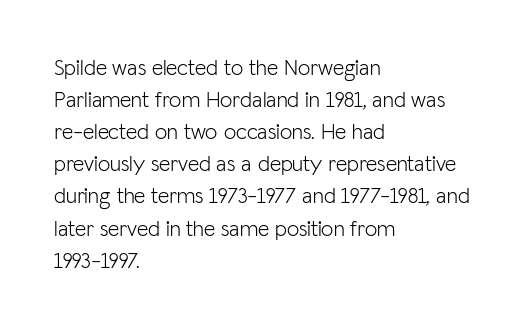
The image shows 22 px text type, upright; set left-aligned, normal line spacing (1.46x), normal letter spacing, not underlined.
